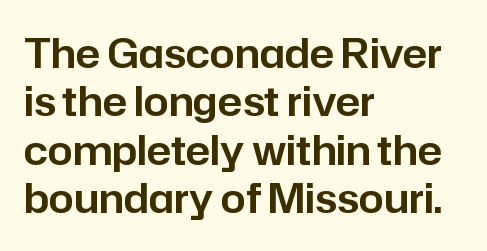
{"serif": "no", "italic": "no", "width": "normal", "stroke_contrast": "low", "x_height": "medium", "monospaced": "no", "underline": "no", "align": "left", "line_spacing_ratio": 1.21, "letter_spacing": "normal", "letter_spacing_em": 0.0, "glyph_px": 40}
